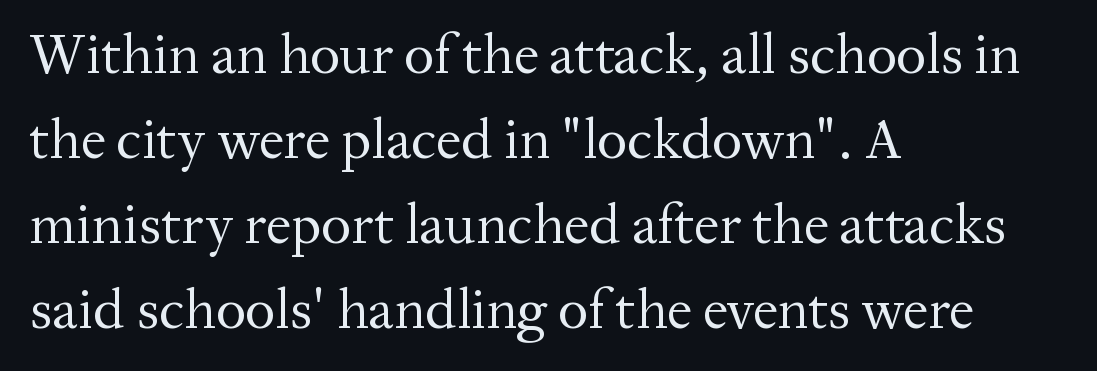
Do the characters align in a grid? No, the font is proportional. Rule under the text: the space is simply empty. What's the leading like? Ordinary, nothing unusual. Is this a sans? No — the strokes have serifs.
